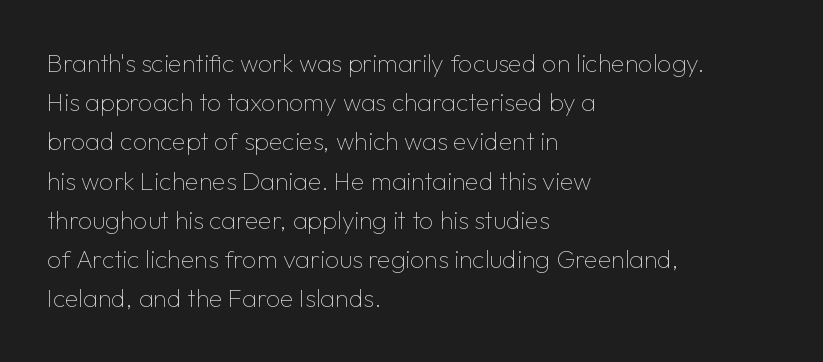
Q: Is the text bold? A: No.
Q: Is the text italic (slanted)? A: No, it is upright.
Q: Is the text underlined? A: No.
Q: How is the paragraph aligned? A: Left-aligned.
Q: Is the spacing between letters normal or unusually wide? A: Normal.
Q: Is the spacing between lines tight, normal or loose? A: Normal.
